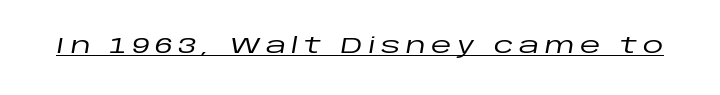
{"italic": "yes", "lean": "right", "slant_degrees": 10, "underline": "yes", "letter_spacing": "wide", "letter_spacing_em": 0.26, "glyph_px": 21}
